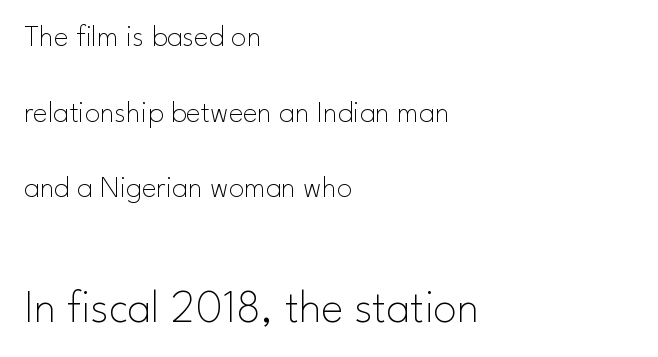
Q: Is the text bold? A: No.
Q: Is the text italic (slanted)? A: No, it is upright.
Q: Is the typeface a serif or a sans-serif typeface? A: Sans-serif.
Q: Is the text underlined? A: No.
Q: How is the paragraph aligned? A: Left-aligned.
Q: Is the spacing between letters normal or unusually wide? A: Normal.
Q: Is the spacing between lines tight, normal or loose? A: Loose.
Q: Which block of text is set in a larger size, the first (top) or the second (bottom)? A: The second (bottom) one.
Q: Width (condensed, normal, or wide)? A: Normal.
Q: Stroke contrast? A: Low.
Q: x-height? A: Small.
Q: Monospaced? A: No.
